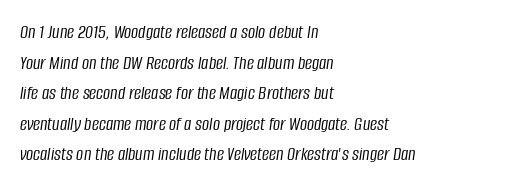
{"italic": "yes", "lean": "right", "slant_degrees": 8, "bold": "no", "underline": "no", "align": "left", "line_spacing": "normal", "line_spacing_ratio": 1.53, "letter_spacing": "normal", "letter_spacing_em": 0.0, "glyph_px": 20}
